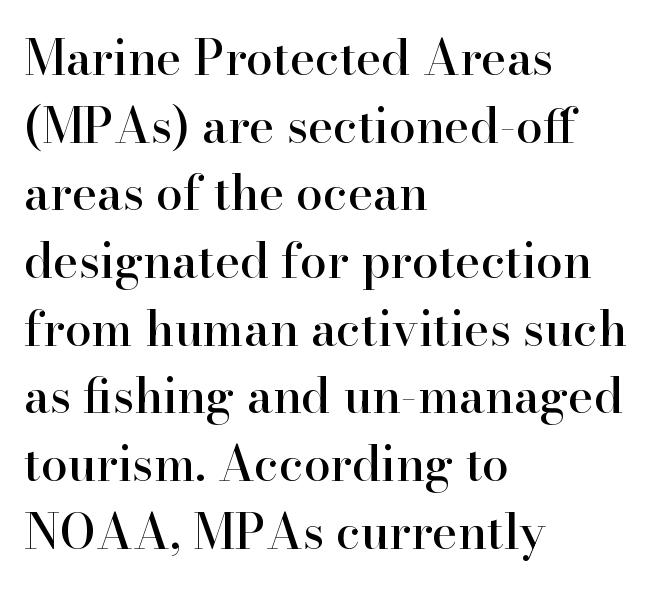
Q: Is the text italic (slanted)? A: No, it is upright.
Q: Is the typeface a serif or a sans-serif typeface? A: Serif.
Q: Is the text underlined? A: No.
Q: How is the paragraph aligned? A: Left-aligned.
Q: Is the spacing between letters normal or unusually wide? A: Normal.
Q: Is the spacing between lines tight, normal or loose? A: Normal.
Q: Width (condensed, normal, or wide)? A: Normal.
Q: Stroke contrast? A: High.
Q: x-height? A: Small.
Q: Monospaced? A: No.
